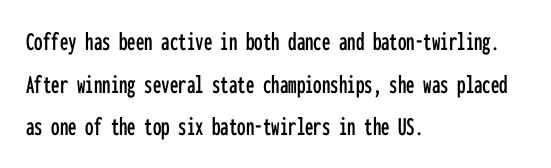
Q: Is the text italic (slanted)? A: No, it is upright.
Q: Is the text underlined? A: No.
Q: How is the paragraph aligned? A: Left-aligned.
Q: Is the spacing between letters normal or unusually wide? A: Normal.
Q: Is the spacing between lines tight, normal or loose? A: Normal.
